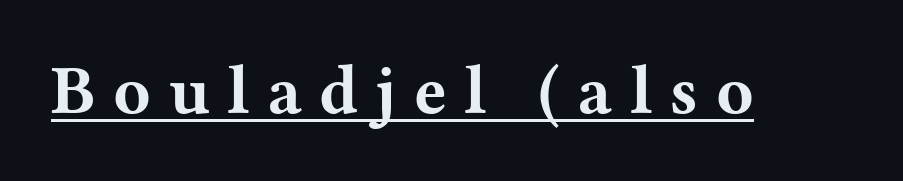
Plenty of ink on the page — the face is bold. The face used here is rendered with a markedly widened letterfit. In terms of letterform style, serifs are clearly present. Is this a fixed-width face? No — the glyphs have proportional, varying widths.
